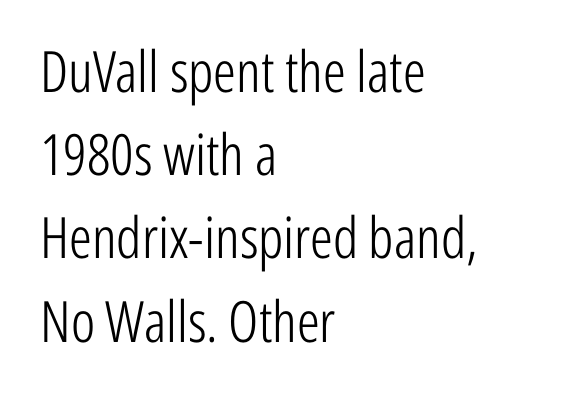
The strokes carry an ordinary text weight at most. Rule under the text: the space is simply empty. The typesetter chose a ragged-right arrangement here. A typesetter would label this face a sans.
